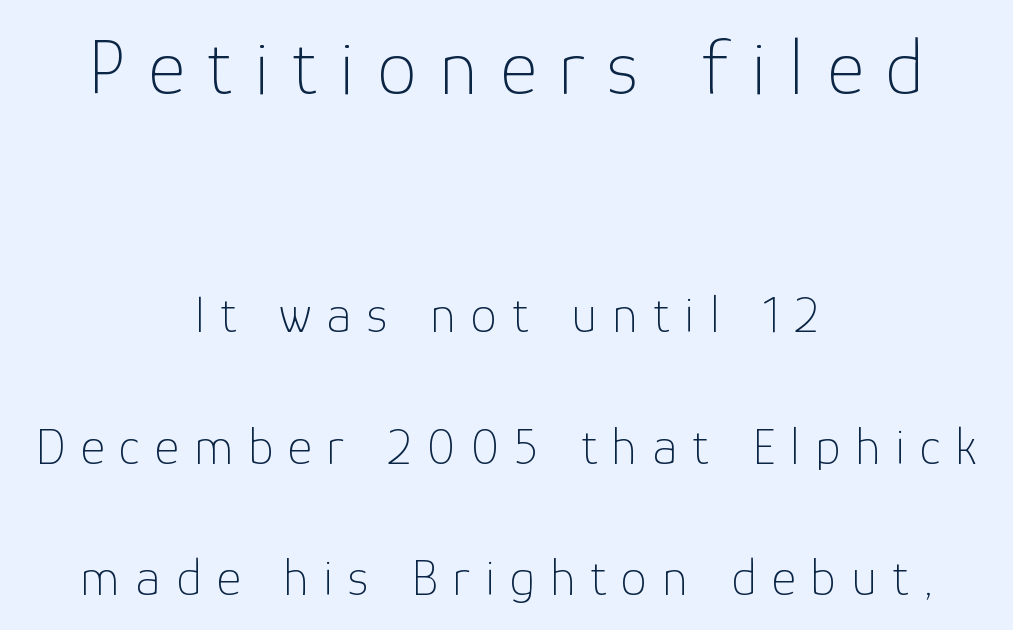
Substantial extra tracking has been applied to these lines. Proportional: the letters do not fall into vertical columns. Nothing heavy about these letters — not bold at all. The paragraph has two soft edges and a firm central axis.
